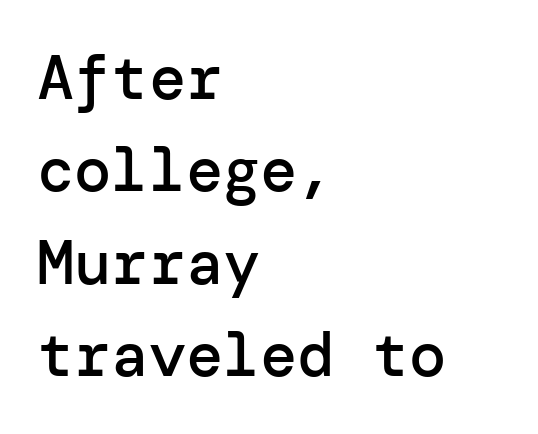
The image shows 62 px semibold sans-serif type, upright; set left-aligned, normal line spacing (1.49x), normal letter spacing, not underlined; low stroke contrast and a medium x-height.
